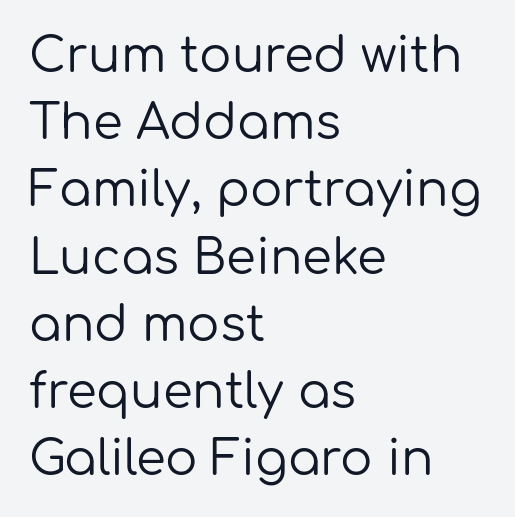
The rendering uses a moderate line-height, typical for paragraphs. Glyph-to-glyph distance matches everyday printed text. Nope, no serifs anywhere on these letters. Any mark beneath the type? The region is blank.
